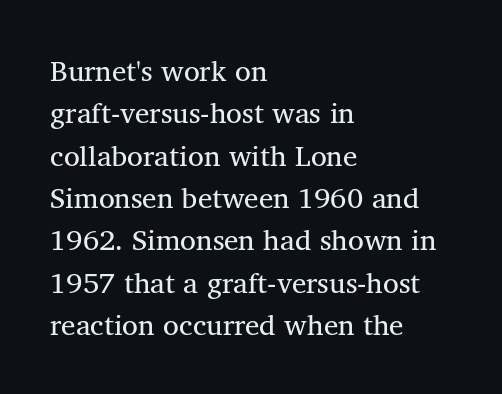
{"serif": "yes", "italic": "no", "bold": "no", "weight": "regular", "width": "normal", "stroke_contrast": "medium", "x_height": "medium", "monospaced": "no", "underline": "no", "align": "left", "line_spacing": "normal", "line_spacing_ratio": 1.46, "letter_spacing": "normal", "letter_spacing_em": 0.0, "glyph_px": 29}
